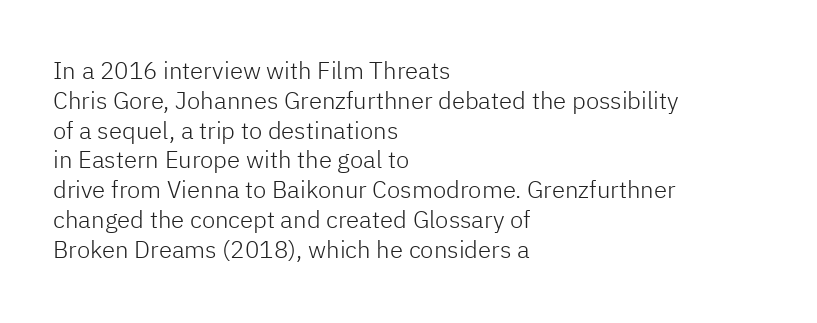
The image shows 24 px text type, upright; set left-aligned, line spacing 1.24x, normal letter spacing, not underlined.
